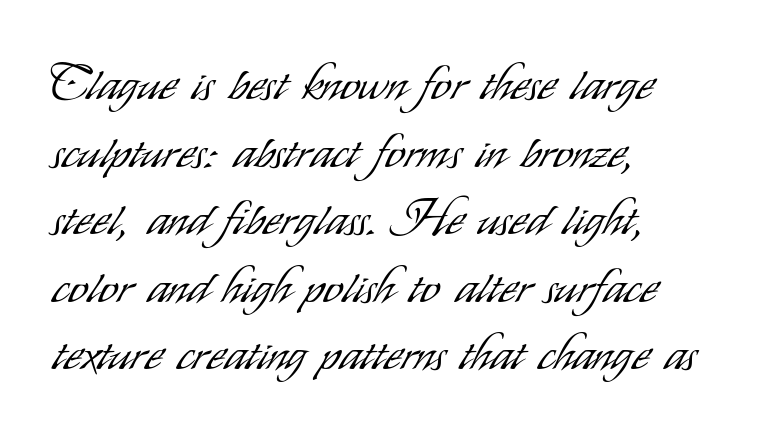
The passage is arranged the way most books set body copy — flush left. Check the space under the baseline: it is left empty. Character widths vary here, with narrow letters taking less room than wide ones. You can tell from the bare stems that sans-serif type was used.
